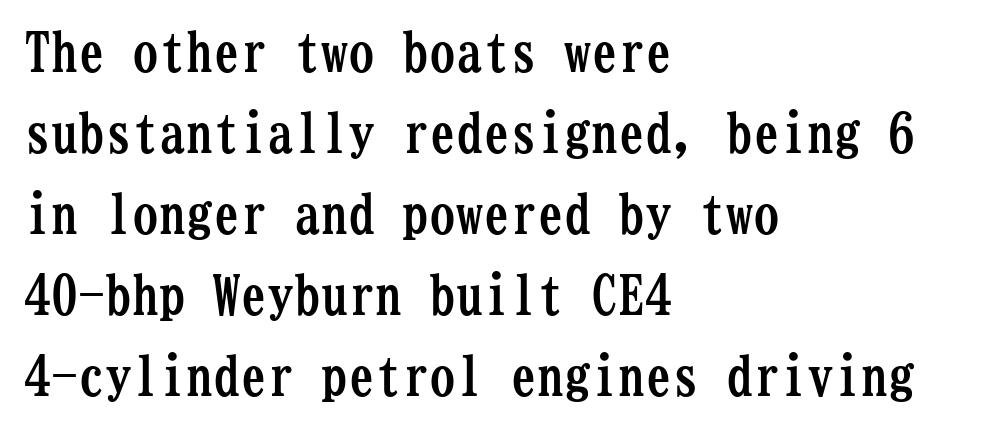
In terms of weight, the rendering is a true, heavy bold. The letters stand upright; this is a roman face. What kind of face is this? One with serifs. Honestly, the row spacing looks completely unremarkable. The passage shown is not underscored anywhere. This sample uses plain, unmodified letter spacing.
